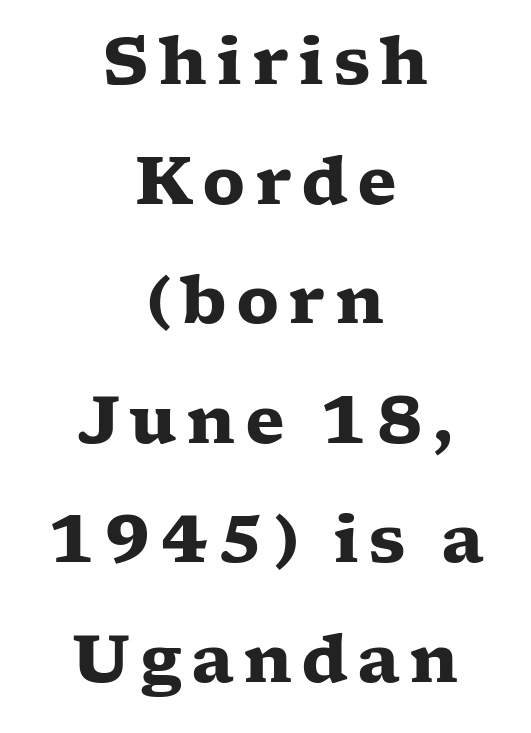
When letters stand straight like this, we call the style roman or upright. To sum up the face: it has serifs. The rendering positions every line midway between the sides. Anything drawn beneath the words? Only blank space. The passage shown is typed in a proportional face where columns would drift.
